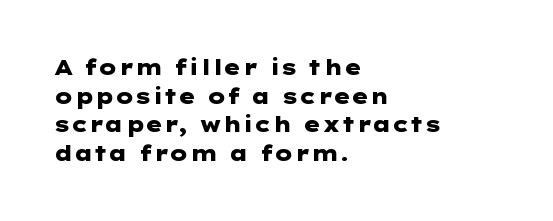
Notice how descenders clear the ascenders below comfortably — that's standard leading. Clear beneath every line of the passage. These lines are set flush left with a ragged right edge. The type sits square on the baseline with zero lean. Each word holds together tightly as a unit, with standard inter-letter gaps.
